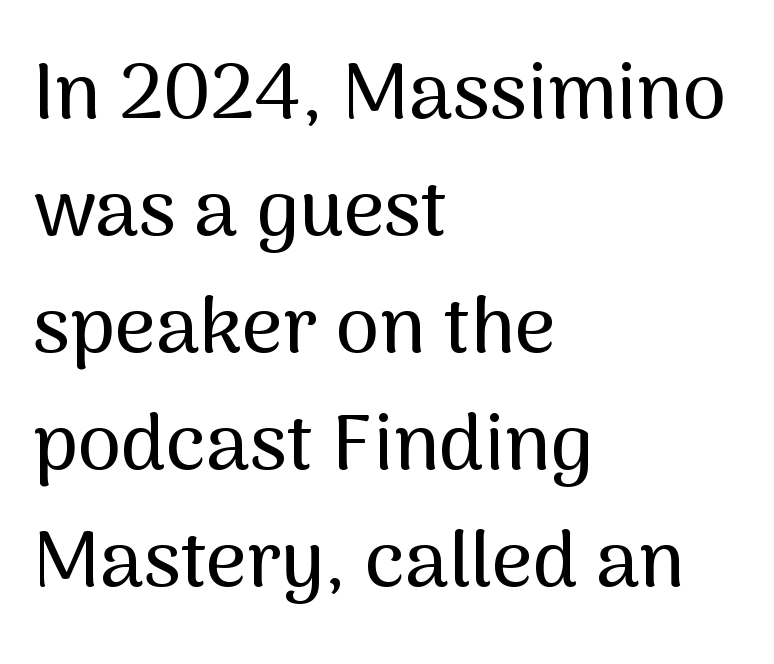
This rendering leaves character spacing at its baseline value. Italic? Not at all — the glyphs are vertical. Serif or sans? Sans — the stroke terminals are bare. A typesetter would call this proportional, since set widths differ per character. Unmarked baselines from the first word to the last. The ragged edge is on the right, which tells us the setting is flush left.
